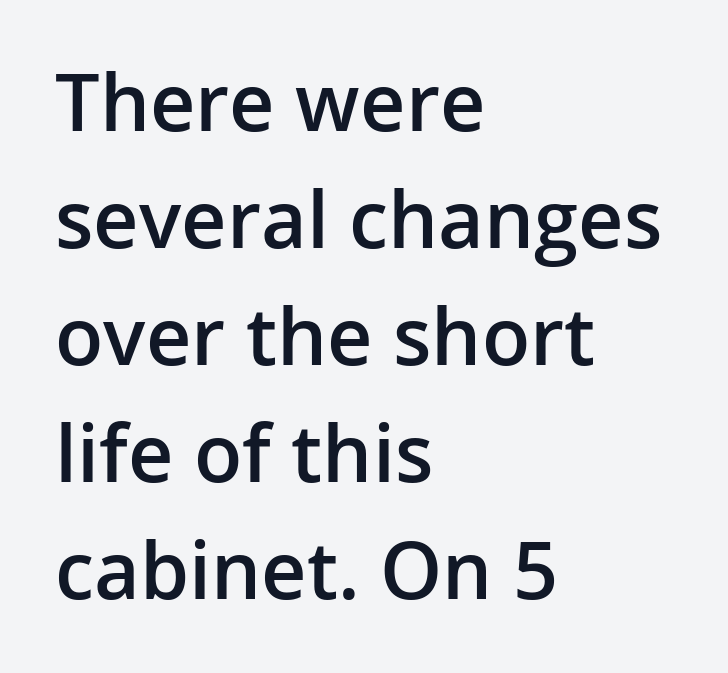
{"serif": "no", "italic": "no", "bold": "semi", "weight": "semibold", "width": "normal", "stroke_contrast": "low", "x_height": "medium", "monospaced": "no", "underline": "no", "align": "left", "line_spacing": "normal", "line_spacing_ratio": 1.48, "letter_spacing": "normal", "letter_spacing_em": 0.0, "glyph_px": 79}
